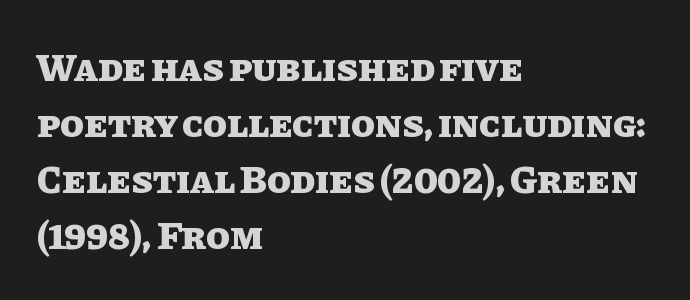
Whoever set this chose a conventional vertical rhythm. Nothing unusual about the tracking: characters are spaced as the font intends. These lines are rendered in a variable-pitch font. Students, this is bold: see how much ink each stroke carries.
